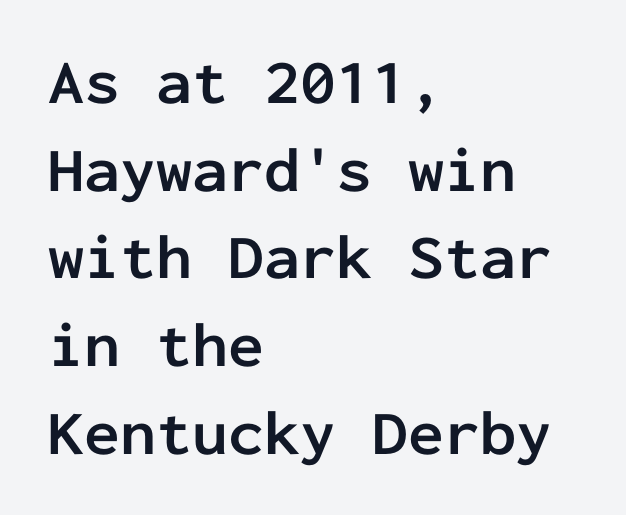
A sans-serif font was chosen for this passage. Vertical spacing — default. Here the designer chose a console-style face with uniform glyph widths. The typography opts for an upright posture over an oblique one. Line beginnings align vertically; line endings do not.
